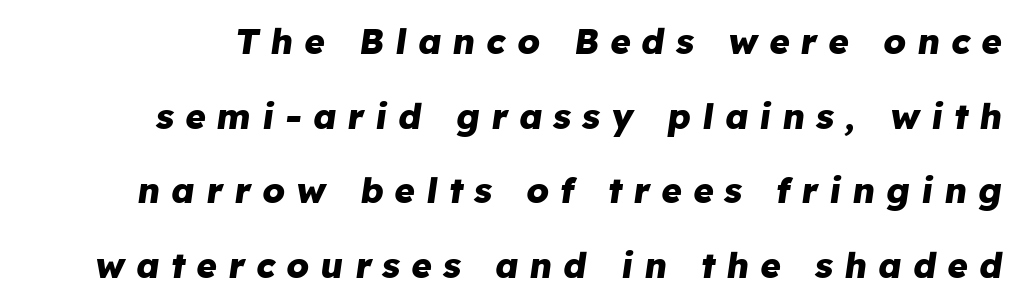
Q: Is the text bold? A: Yes.
Q: Is the text italic (slanted)? A: Yes, it leans right by about 8 degrees.
Q: Is the text underlined? A: No.
Q: Is the spacing between letters normal or unusually wide? A: Unusually wide.
Q: Is the spacing between lines tight, normal or loose? A: Loose.
Q: Width (condensed, normal, or wide)? A: Normal.
Q: Stroke contrast? A: Low.
Q: x-height? A: Medium.
Q: Monospaced? A: No.
